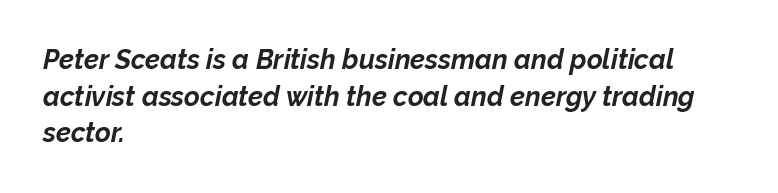
Q: Is the text bold? A: Yes.
Q: Is the text italic (slanted)? A: Yes, it leans right by about 12 degrees.
Q: Is the text underlined? A: No.
Q: How is the paragraph aligned? A: Left-aligned.
Q: Is the spacing between letters normal or unusually wide? A: Normal.
Q: Is the spacing between lines tight, normal or loose? A: Normal.
